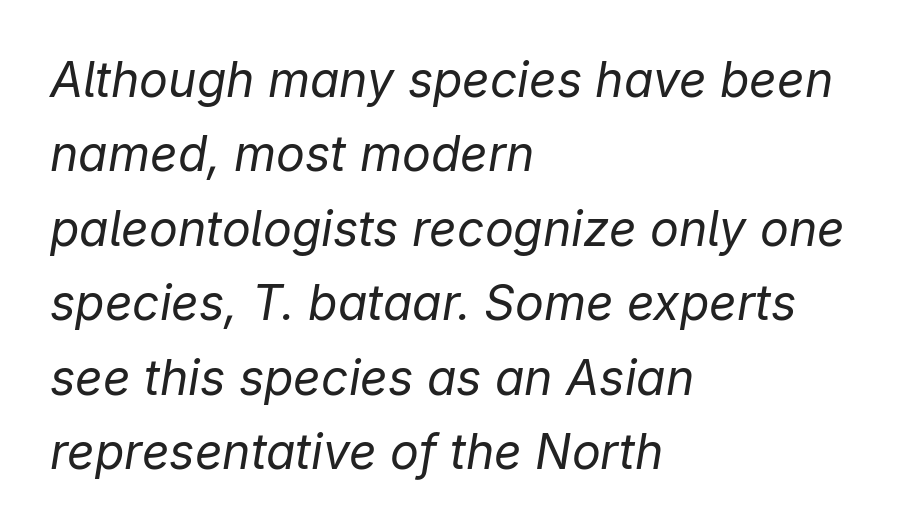
Just letters on the line, the space beneath them empty. The rendering uses natural spacing where letterforms have individual widths. Does the copy run flush right? No — it runs flush left. Honestly, the letter spacing is just normal — you wouldn't notice it.
